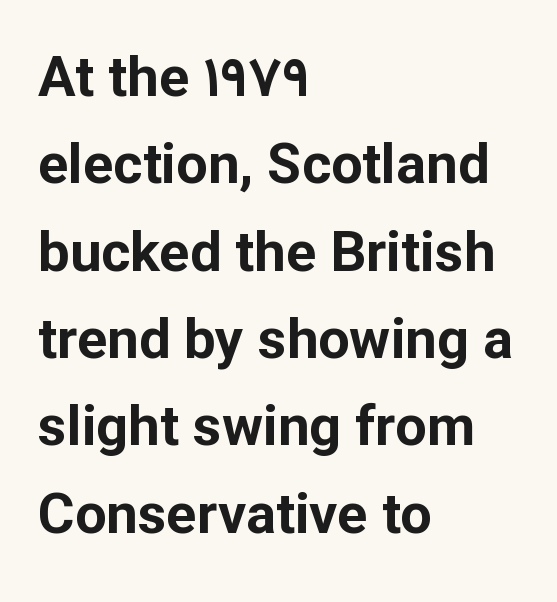
{"serif": "no", "italic": "no", "bold": "yes", "weight": "bold", "width": "normal", "stroke_contrast": "low", "x_height": "medium", "monospaced": "no", "underline": "no", "align": "left", "line_spacing": "normal", "line_spacing_ratio": 1.56, "letter_spacing": "normal", "letter_spacing_em": 0.0, "glyph_px": 56}
